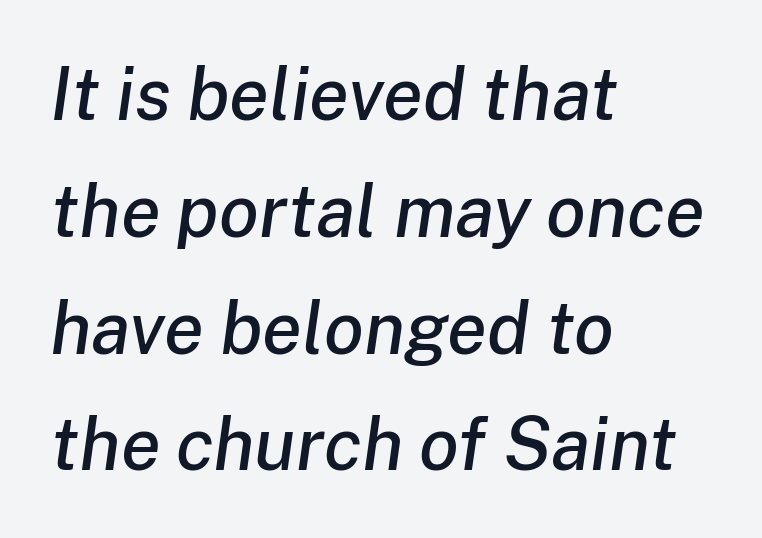
The lines are quadded left. Short note: letters normally spaced. Anything drawn beneath the words? Only blank space. Each new line begins a customary step beneath the previous one. Looks like regular typesetting: each glyph gets only the width it needs.
